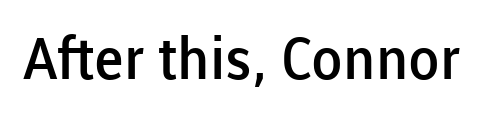
Q: Is the text bold? A: Semi-bold.
Q: Is the text italic (slanted)? A: No, it is upright.
Q: Is the typeface a serif or a sans-serif typeface? A: Sans-serif.
Q: Is the text underlined? A: No.
Q: Is the spacing between letters normal or unusually wide? A: Normal.
Q: Width (condensed, normal, or wide)? A: Normal.
Q: Stroke contrast? A: Low.
Q: x-height? A: Medium.
Q: Monospaced? A: No.
